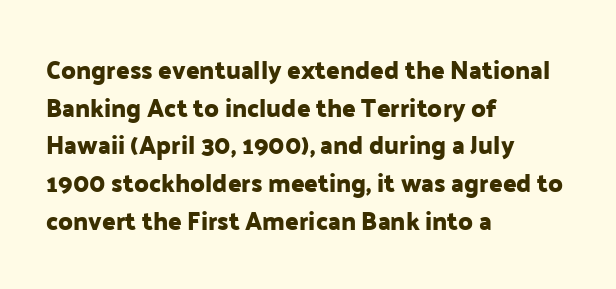
{"italic": "no", "underline": "no", "align": "left", "line_spacing": "normal", "line_spacing_ratio": 1.51, "letter_spacing": "normal", "letter_spacing_em": 0.0, "glyph_px": 25}
